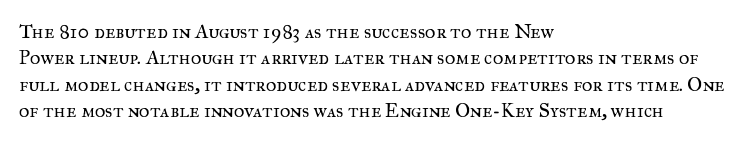
Characters remain perfectly vertical along every line. Rows of type keep a routine distance in the vertical direction. The face looks like a standard text weight, possibly lighter. Letter spacing: default. Each row of text sits above clean, open space.
